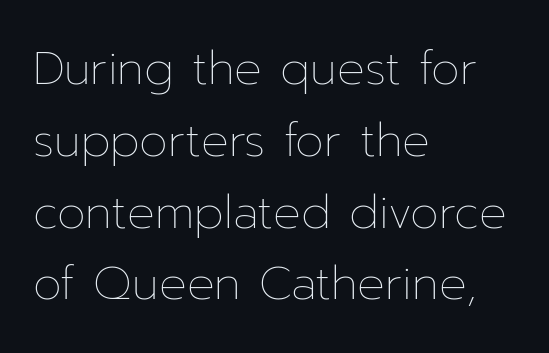
Q: Is the text bold? A: No.
Q: Is the text italic (slanted)? A: No, it is upright.
Q: Is the text underlined? A: No.
Q: How is the paragraph aligned? A: Left-aligned.
Q: Is the spacing between letters normal or unusually wide? A: Normal.
Q: Is the spacing between lines tight, normal or loose? A: Normal.
Q: Width (condensed, normal, or wide)? A: Normal.
Q: Stroke contrast? A: Low.
Q: x-height? A: Medium.
Q: Monospaced? A: No.
